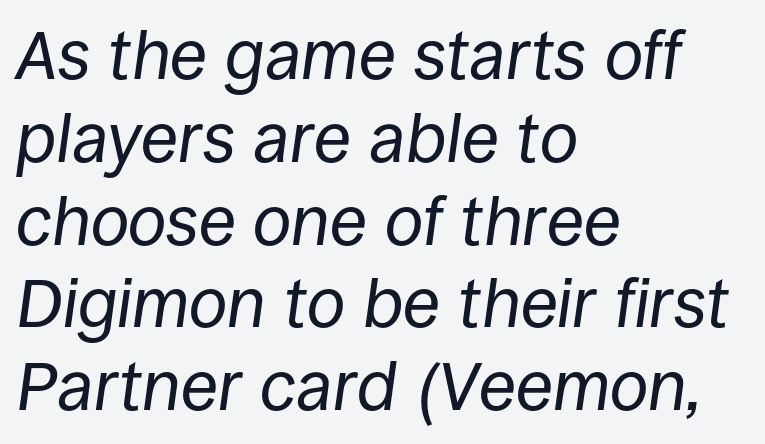
{"italic": "yes", "lean": "right", "slant_degrees": 8, "bold": "no", "weight": "regular", "width": "normal", "stroke_contrast": "low", "x_height": "large", "monospaced": "no", "underline": "no", "align": "left", "line_spacing_ratio": 1.2, "letter_spacing": "normal", "letter_spacing_em": 0.0, "glyph_px": 69}
